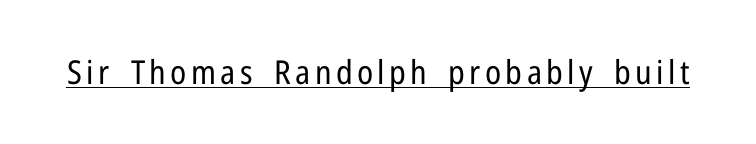
{"serif": "no", "italic": "no", "bold": "no", "weight": "regular", "width": "condensed", "stroke_contrast": "low", "x_height": "medium", "monospaced": "no", "underline": "yes", "glyph_px": 33}
